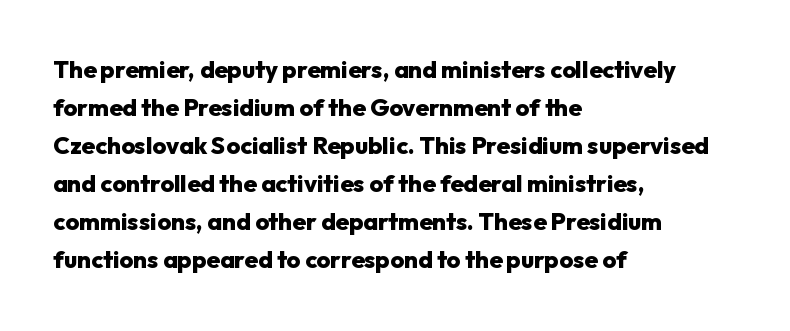
The image shows 24 px bold type, upright; set left-aligned, normal line spacing (1.58x), normal letter spacing, not underlined.
